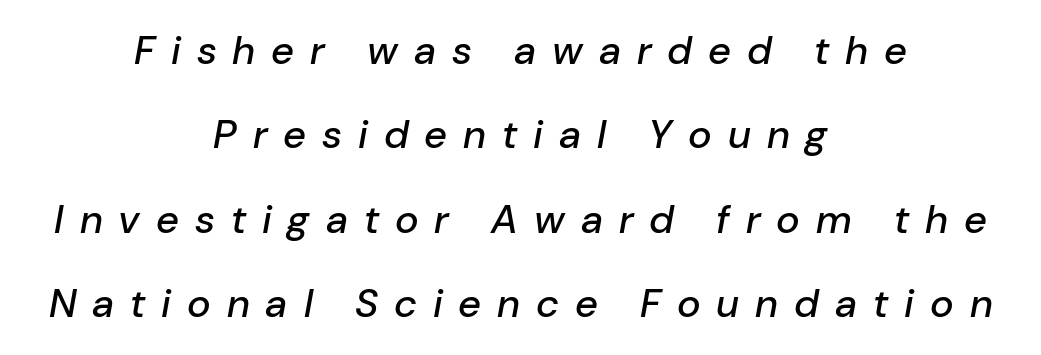
Q: Is the text italic (slanted)? A: Yes, it leans right by about 10 degrees.
Q: Is the text underlined? A: No.
Q: How is the paragraph aligned? A: Centered.
Q: Is the spacing between letters normal or unusually wide? A: Unusually wide.
Q: Is the spacing between lines tight, normal or loose? A: Loose.
Q: Width (condensed, normal, or wide)? A: Normal.
Q: Stroke contrast? A: Low.
Q: x-height? A: Medium.
Q: Monospaced? A: No.
